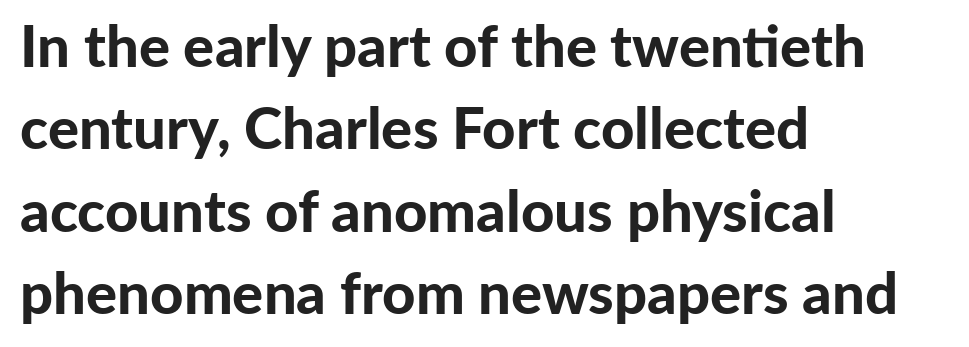
{"serif": "no", "italic": "no", "bold": "yes", "weight": "bold", "width": "normal", "stroke_contrast": "low", "x_height": "medium", "monospaced": "no", "underline": "no", "align": "left", "line_spacing": "normal", "line_spacing_ratio": 1.42, "letter_spacing": "normal", "letter_spacing_em": 0.0, "glyph_px": 58}
